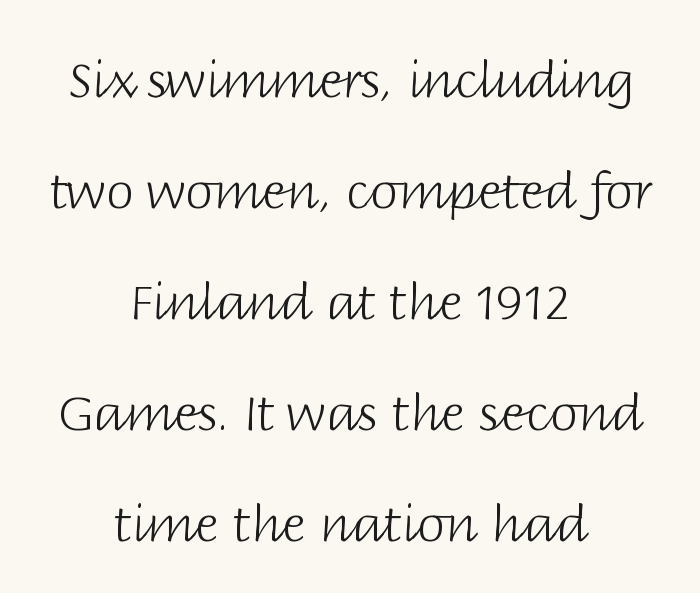
The image shows 50 px light sans-serif type, upright; set centered, loose line spacing (2.22x), normal letter spacing, not underlined; low stroke contrast and a large x-height.
